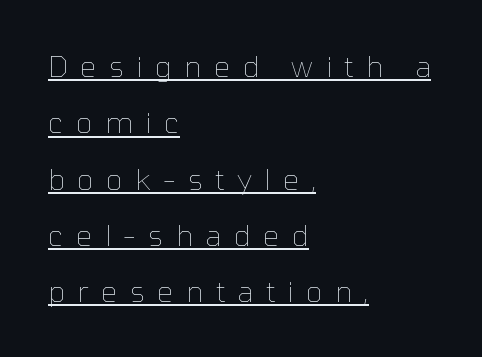
Somebody hit Ctrl+U on this one — the words are underlined. A roman cut, with each character standing at attention. What's the leading like? Stretched, with rows far apart. These glyphs show unthickened strokes, regular width or finer. Display-style spreading of the glyphs; the letterfit is very open. Varying glyph widths throughout — classic text-font behaviour.
